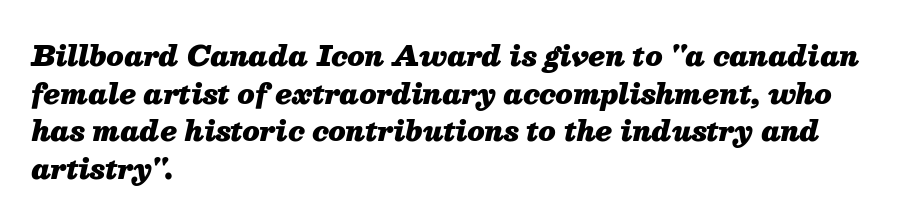
{"italic": "yes", "lean": "right", "slant_degrees": 13, "bold": "yes", "underline": "no", "align": "left", "line_spacing": "normal", "line_spacing_ratio": 1.39, "letter_spacing": "normal", "letter_spacing_em": 0.0, "glyph_px": 27}
